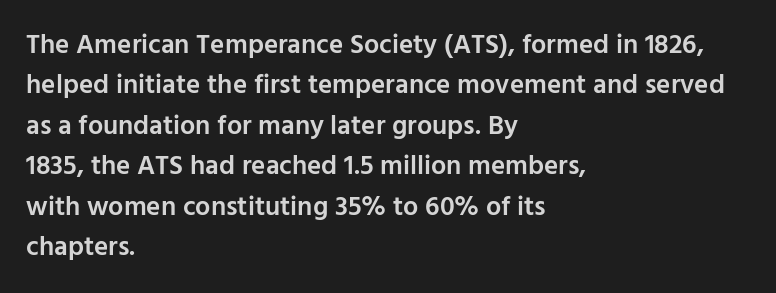
Q: Is the text bold? A: Semi-bold.
Q: Is the text italic (slanted)? A: No, it is upright.
Q: Is the text underlined? A: No.
Q: How is the paragraph aligned? A: Left-aligned.
Q: Is the spacing between letters normal or unusually wide? A: Normal.
Q: Is the spacing between lines tight, normal or loose? A: Normal.
